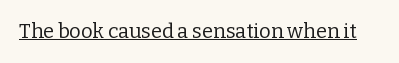
Q: Is the text bold? A: No.
Q: Is the text italic (slanted)? A: No, it is upright.
Q: Is the text underlined? A: Yes.
Q: Is the spacing between letters normal or unusually wide? A: Normal.
